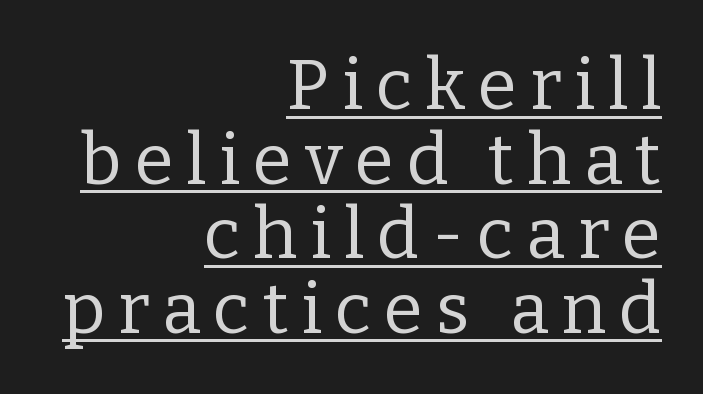
Q: Is the text bold? A: No.
Q: Is the text italic (slanted)? A: No, it is upright.
Q: Is the typeface a serif or a sans-serif typeface? A: Serif.
Q: Is the text underlined? A: Yes.
Q: How is the paragraph aligned? A: Right-aligned.
Q: Is the spacing between lines tight, normal or loose? A: Tight.
Q: Width (condensed, normal, or wide)? A: Normal.
Q: Stroke contrast? A: Low.
Q: x-height? A: Medium.
Q: Monospaced? A: No.
